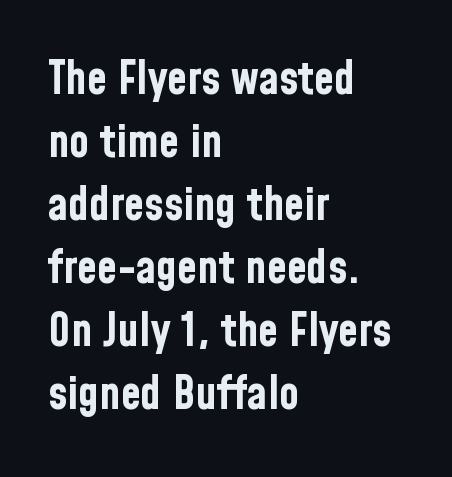
Unlike a traditional serif, this face leaves its strokes unadorned. Does the leading feel generous? No, just average. Look at the stroke-to-counter ratio: heavy, a bold. Is there any slant? The stems are plumb. The tracking reads as untouched default to a designer's eye. The lines are quadded left.
